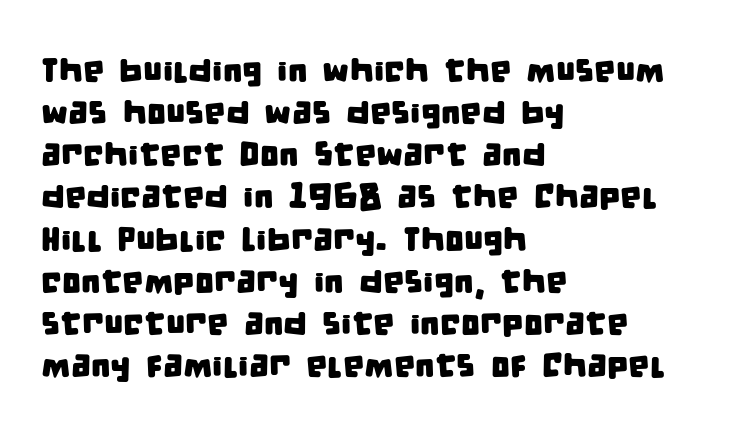
You could not count columns in this text — the font is proportionally spaced. All the whitespace from short lines collects on the right. Tracking value appears to be zero — textbook default spacing. The passage shown is not underscored anywhere. The letters carry no serifs — their stems end cleanly without finishing strokes.
